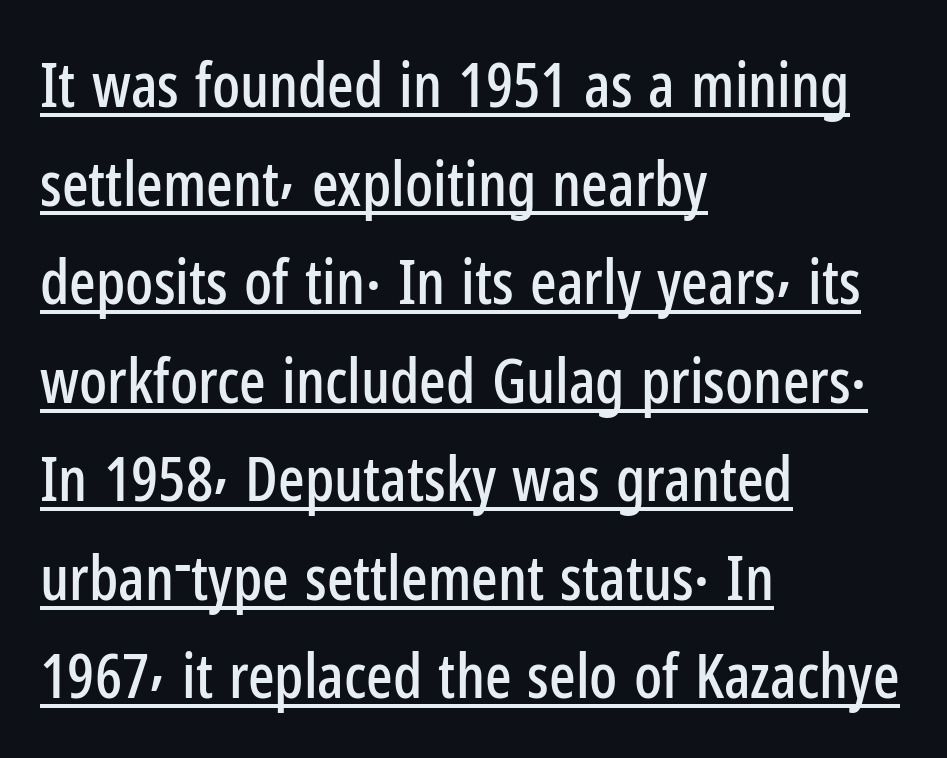
The image shows 62 px condensed sans-serif type, upright; set left-aligned, normal line spacing (1.59x), normal letter spacing, underlined; low stroke contrast and a medium x-height.
